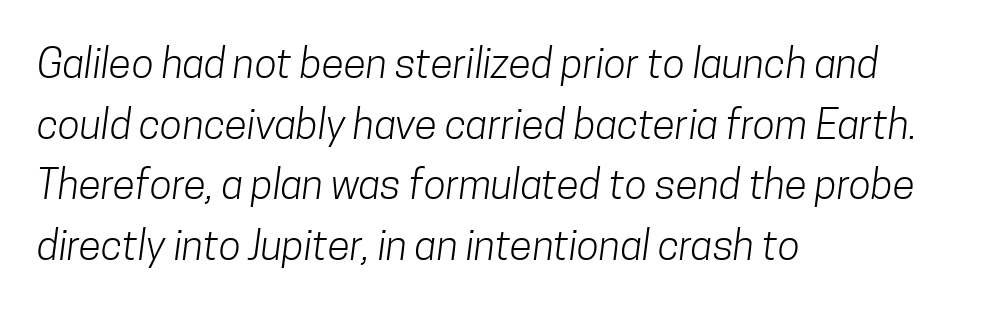
Q: Is the text bold? A: No.
Q: Is the typeface a serif or a sans-serif typeface? A: Sans-serif.
Q: Is the text underlined? A: No.
Q: How is the paragraph aligned? A: Left-aligned.
Q: Is the spacing between letters normal or unusually wide? A: Normal.
Q: Is the spacing between lines tight, normal or loose? A: Normal.
Q: Width (condensed, normal, or wide)? A: Condensed.
Q: Stroke contrast? A: Low.
Q: x-height? A: Medium.
Q: Monospaced? A: No.
